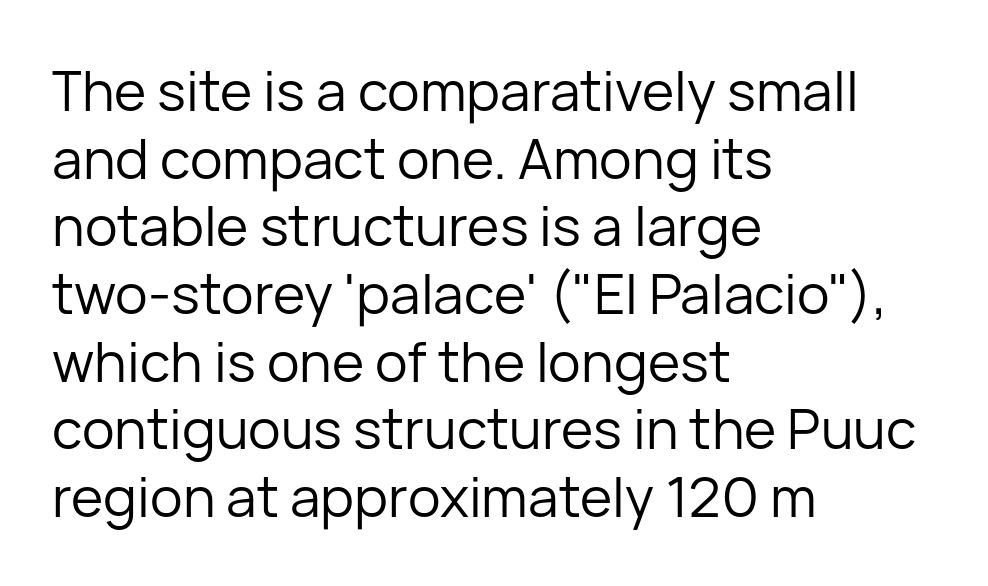
Varying glyph widths throughout — classic text-font behaviour. A bare baseline throughout the passage. Posture: vertical. Is this a heavy cut? Hardly; it is regular or lighter. The face used here is a sans, in the tradition of grotesques and geometrics.
